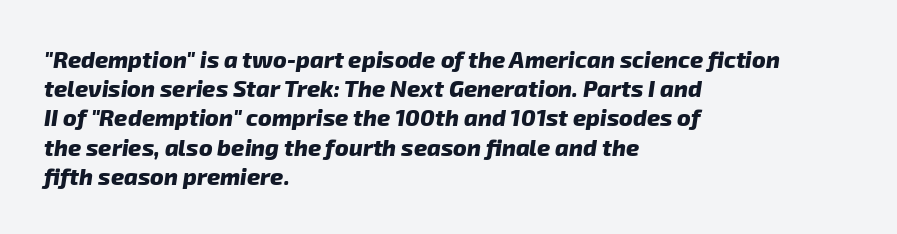
{"bold": "yes", "underline": "no", "align": "left", "line_spacing": "normal", "line_spacing_ratio": 1.27, "letter_spacing": "normal", "letter_spacing_em": 0.0, "glyph_px": 23}
